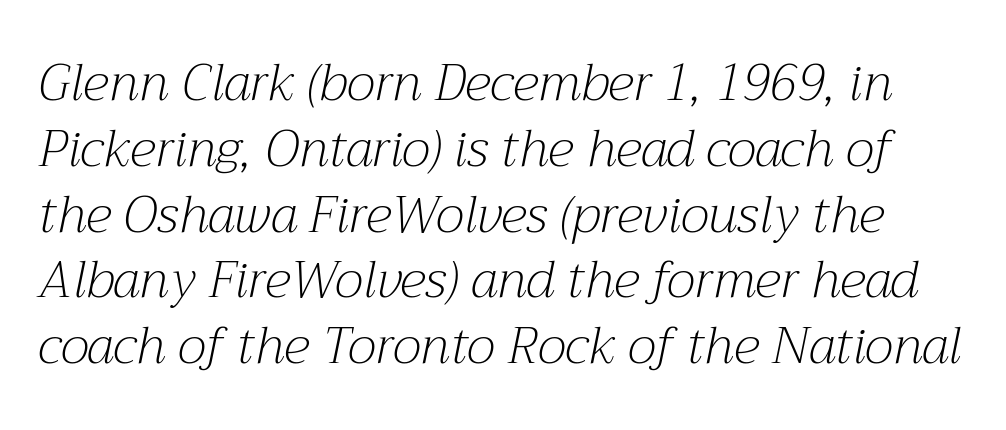
Nobody drew a line under any word here. Each new line begins a customary step beneath the previous one. Here the glyphs are tracked normally, forming tight word shapes. This is oblique type, the kind used for emphasis or titles. The letters look calm and open, with moderate or lighter stems.
